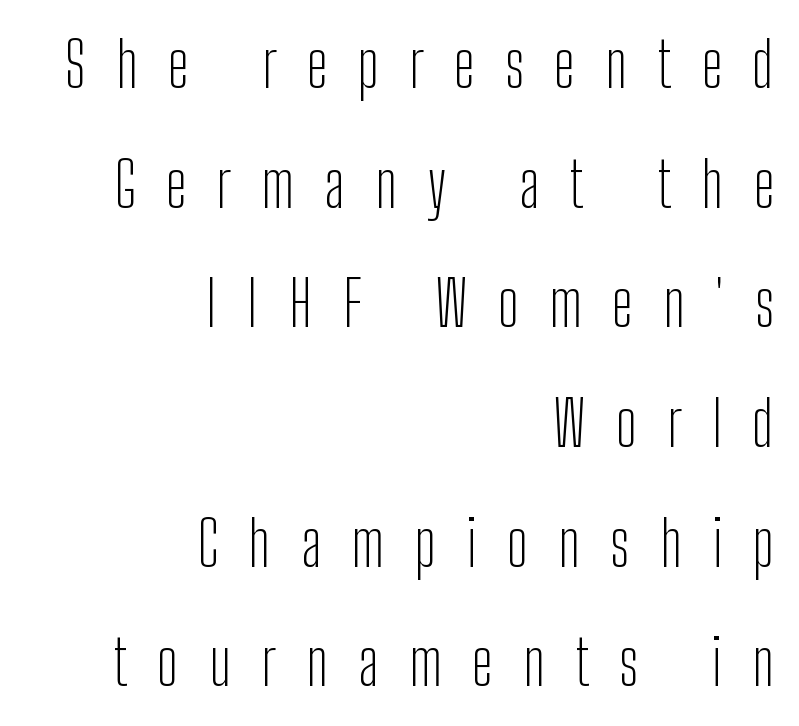
{"serif": "no", "italic": "no", "bold": "no", "weight": "light", "width": "condensed", "stroke_contrast": "low", "x_height": "medium", "monospaced": "no", "underline": "no", "align": "right", "line_spacing": "loose", "line_spacing_ratio": 1.9, "letter_spacing": "wide", "letter_spacing_em": 0.48, "glyph_px": 63}
